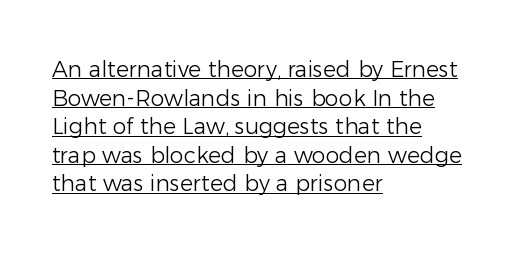
Q: Is the text bold? A: No.
Q: Is the text italic (slanted)? A: No, it is upright.
Q: Is the text underlined? A: Yes.
Q: How is the paragraph aligned? A: Left-aligned.
Q: Is the spacing between letters normal or unusually wide? A: Normal.
Q: Is the spacing between lines tight, normal or loose? A: Normal.
